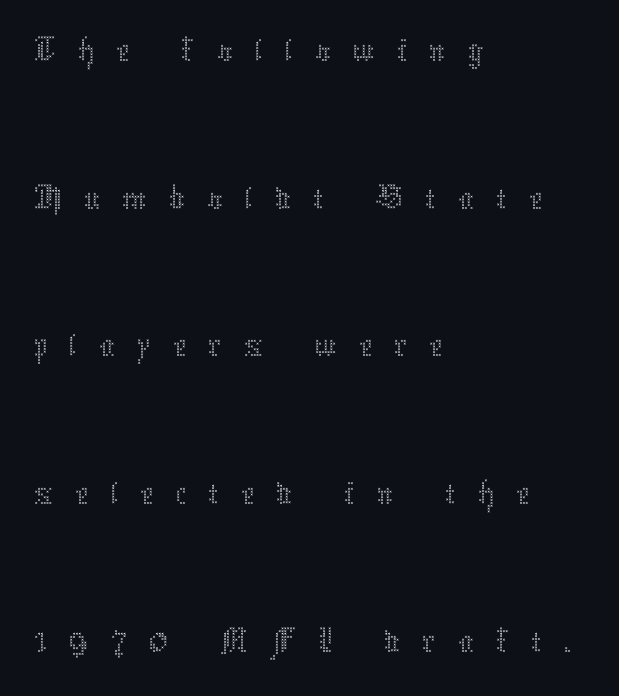
{"italic": "no", "bold": "no", "weight": "thin", "width": "normal", "stroke_contrast": "medium", "x_height": "medium", "monospaced": "no", "underline": "no", "align": "left", "line_spacing_ratio": 1.87, "letter_spacing": "wide", "letter_spacing_em": 0.27, "glyph_px": 79}
